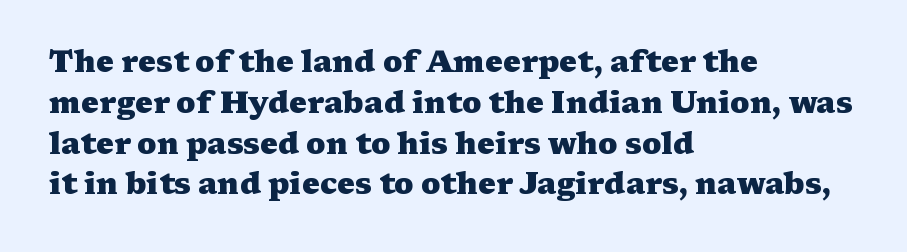
Q: Is the text bold? A: Yes.
Q: Is the text italic (slanted)? A: No, it is upright.
Q: Is the typeface a serif or a sans-serif typeface? A: Serif.
Q: Is the text underlined? A: No.
Q: How is the paragraph aligned? A: Left-aligned.
Q: Is the spacing between letters normal or unusually wide? A: Normal.
Q: Is the spacing between lines tight, normal or loose? A: Normal.
Q: Width (condensed, normal, or wide)? A: Wide.
Q: Stroke contrast? A: Medium.
Q: x-height? A: Medium.
Q: Monospaced? A: No.
